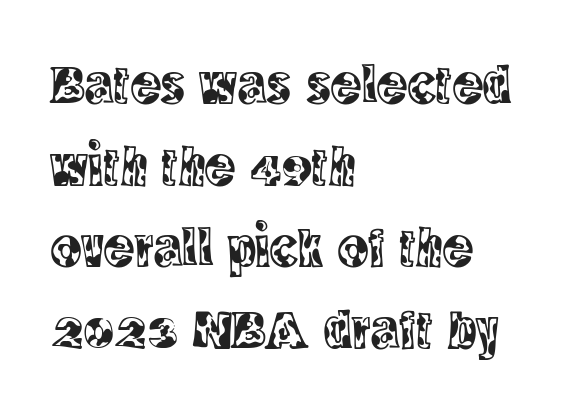
You can tell it's not italic because the verticals are truly vertical. I'd call this a serif setting — the letters wear small feet. The strip under each line holds only bare page. Short and long lines alike share a common starting point at left. A typesetter would call this proportional, since set widths differ per character.
